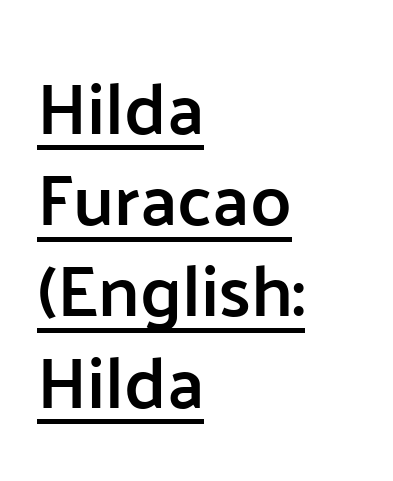
Every word sits above its own underline. Honestly, the letter spacing is just normal — you wouldn't notice it. Unlike italic type, these characters show no tilt at all. Does the type have serifs? No, each stem ends abruptly.
